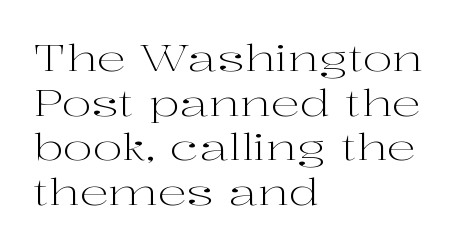
Q: Is the text bold? A: No.
Q: Is the text italic (slanted)? A: No, it is upright.
Q: Is the typeface a serif or a sans-serif typeface? A: Serif.
Q: Is the text underlined? A: No.
Q: How is the paragraph aligned? A: Left-aligned.
Q: Is the spacing between letters normal or unusually wide? A: Normal.
Q: Width (condensed, normal, or wide)? A: Wide.
Q: Stroke contrast? A: High.
Q: x-height? A: Medium.
Q: Monospaced? A: No.
